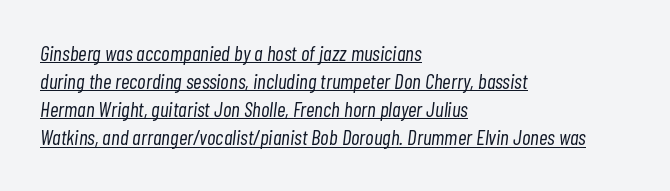
Stems here are at most as thick as an everyday book face. Check the space under the baseline: a stroke is drawn there. Line beginnings align vertically; line endings do not. If you measured baseline to baseline, you'd find a middling distance. The letterforms sit shoulder to shoulder at normal distance.
